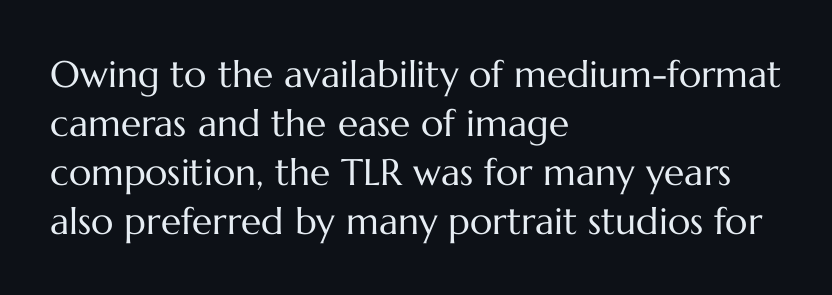
{"italic": "no", "bold": "no", "weight": "regular", "width": "normal", "stroke_contrast": "medium", "x_height": "medium", "monospaced": "no", "underline": "no", "align": "left", "line_spacing": "normal", "line_spacing_ratio": 1.32, "letter_spacing": "normal", "letter_spacing_em": 0.0, "glyph_px": 37}
